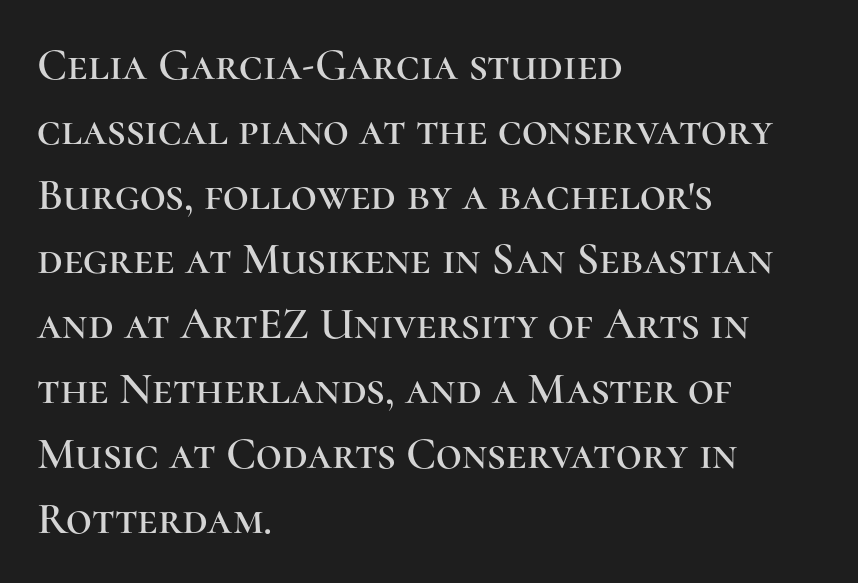
The image shows 45 px serif type, upright; set left-aligned, normal line spacing (1.44x), normal letter spacing, not underlined; high stroke contrast and a medium x-height.
